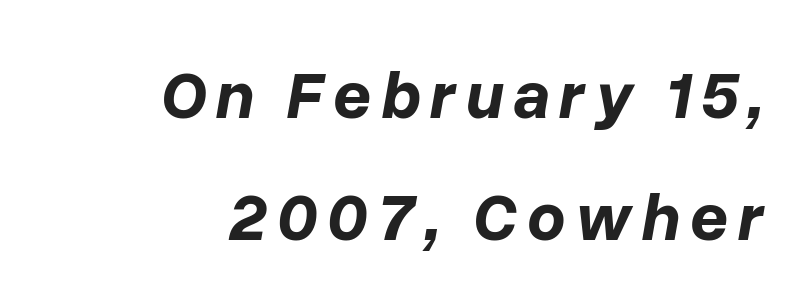
The image shows 67 px bold type, italic (leaning right); set right-aligned, line spacing 1.82x, not underlined; low stroke contrast and a medium x-height.
